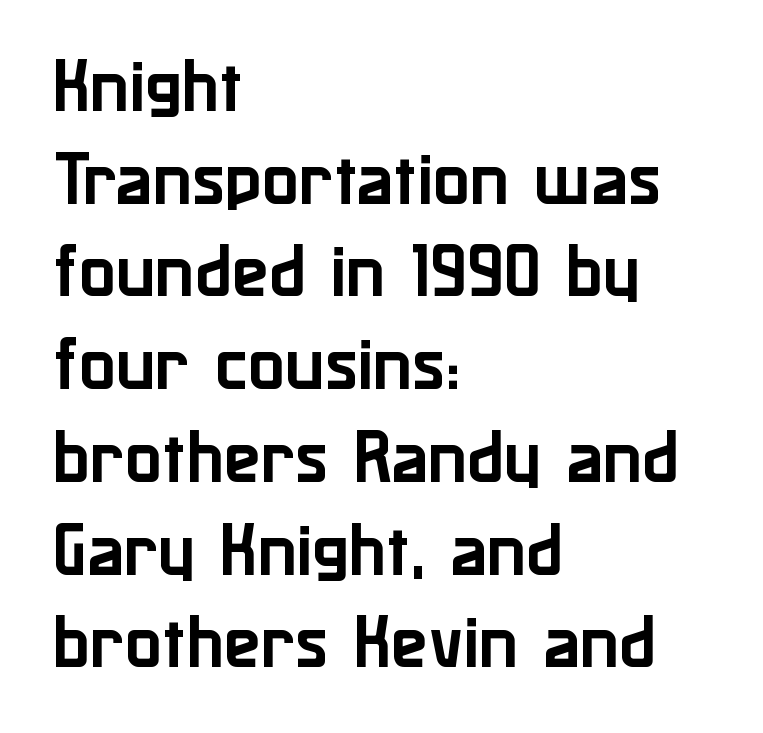
Think of a printed novel: that variable character pitch is what you see here. Each letter's strokes conclude bluntly, with no projecting serifs. Glyph-to-glyph distance matches everyday printed text. The compositor pushed each line to the left boundary.
